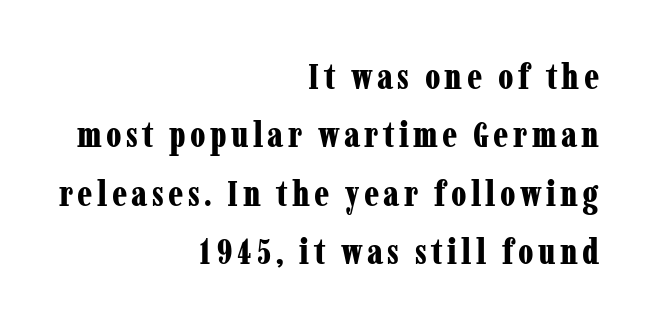
Honestly, the row spacing looks completely unremarkable. This is the regular roman posture of the typeface. These lines are rendered in a variable-pitch font. The strokes are fattened all the way to bold.
